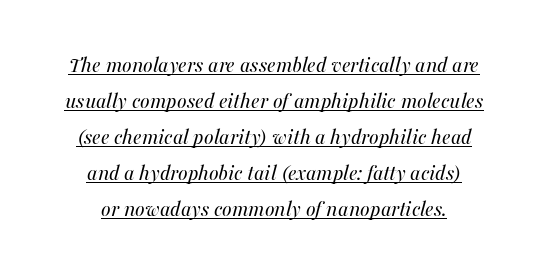
Q: Is the text bold? A: No.
Q: Is the text italic (slanted)? A: Yes, it leans right by about 16 degrees.
Q: Is the text underlined? A: Yes.
Q: How is the paragraph aligned? A: Centered.
Q: Is the spacing between letters normal or unusually wide? A: Normal.
Q: Is the spacing between lines tight, normal or loose? A: Normal.
